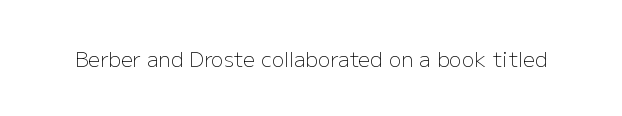
The passage shown is not underscored anywhere. The font's upright variant was chosen for this text. Stems here are at most as thick as an everyday book face. Observe the ordinary spacing: letters are neighbours, not strangers.
